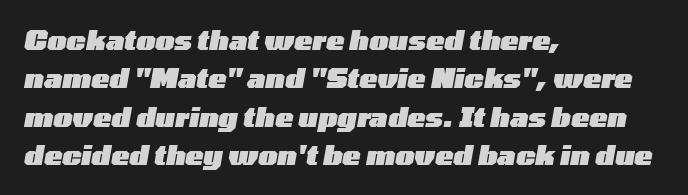
{"italic": "yes", "lean": "right", "slant_degrees": 10, "bold": "yes", "underline": "no", "align": "left", "line_spacing": "normal", "line_spacing_ratio": 1.42, "letter_spacing": "normal", "letter_spacing_em": 0.0, "glyph_px": 27}
